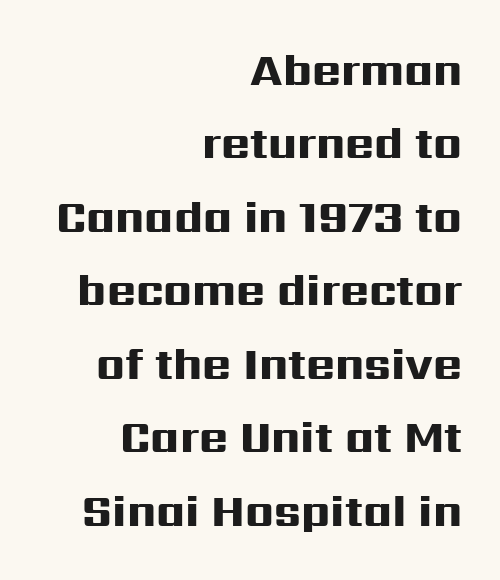
Q: Is the text bold? A: Yes.
Q: Is the text italic (slanted)? A: No, it is upright.
Q: Is the typeface a serif or a sans-serif typeface? A: Sans-serif.
Q: Is the text underlined? A: No.
Q: How is the paragraph aligned? A: Right-aligned.
Q: Is the spacing between letters normal or unusually wide? A: Normal.
Q: Is the spacing between lines tight, normal or loose? A: Normal.
Q: Width (condensed, normal, or wide)? A: Wide.
Q: Stroke contrast? A: High.
Q: x-height? A: Medium.
Q: Monospaced? A: No.
